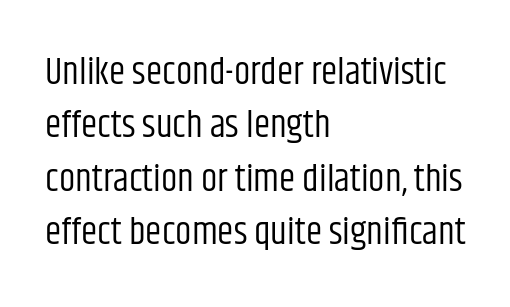
Compared with a centered layout, this one pins lines to the left instead. Does the type have serifs? No, each stem ends abruptly. Vertically, the passage feels balanced, rows spaced as you'd expect. Characters follow at the spacing the type designer built in.
